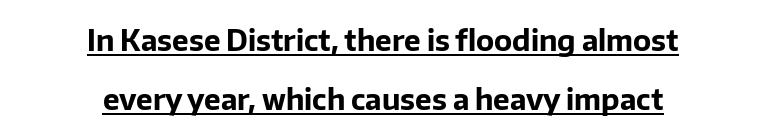
The typography opts for an upright posture over an oblique one. Each letter keeps its own natural width here, so spacing adapts to shape. Emphasis is given by a line drawn under the lettering. If you measured baseline to baseline, you'd find a long distance.
